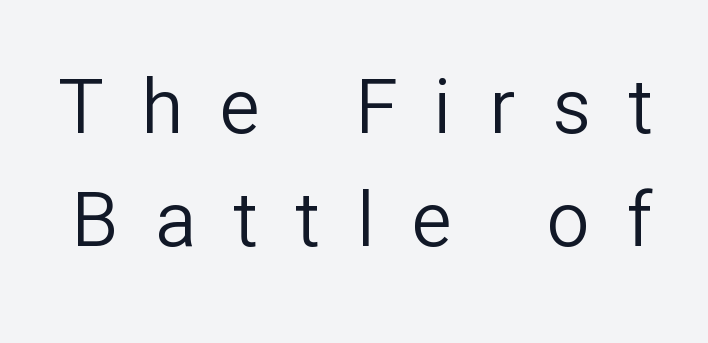
Q: Is the text bold? A: No.
Q: Is the text italic (slanted)? A: No, it is upright.
Q: Is the typeface a serif or a sans-serif typeface? A: Sans-serif.
Q: Is the text underlined? A: No.
Q: Is the spacing between letters normal or unusually wide? A: Unusually wide.
Q: Is the spacing between lines tight, normal or loose? A: Normal.
Q: Width (condensed, normal, or wide)? A: Normal.
Q: Stroke contrast? A: Low.
Q: x-height? A: Medium.
Q: Monospaced? A: No.
